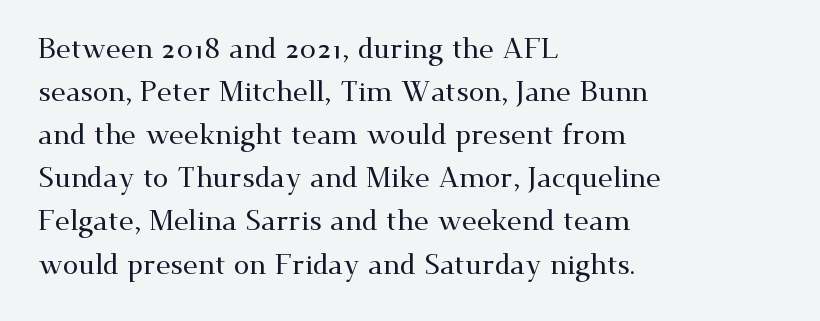
The designer left line spacing at the default. A typesetter would call this proportional, since set widths differ per character. The setting favours the left margin, as ordinary paragraphs usually do. Does extra space separate the letters? No, they use regular spacing. Bare-footed words on every line. Characters remain perfectly vertical along every line.
